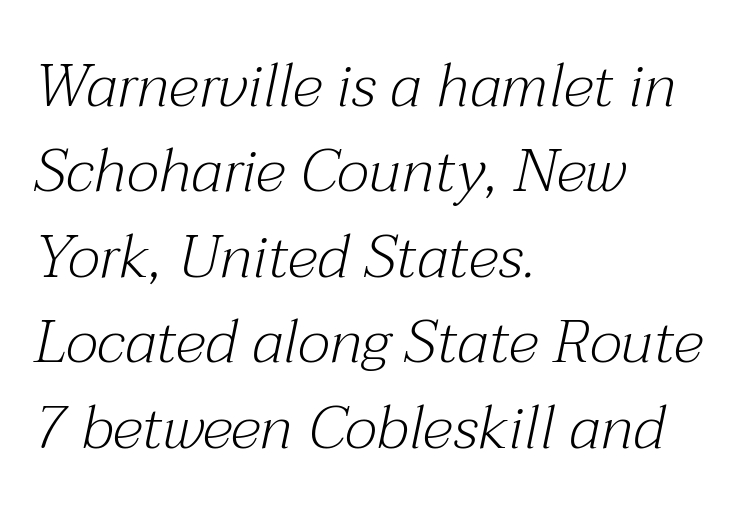
Q: Is the text bold? A: No.
Q: Is the text italic (slanted)? A: Yes, it leans right by about 12 degrees.
Q: Is the typeface a serif or a sans-serif typeface? A: Serif.
Q: Is the text underlined? A: No.
Q: How is the paragraph aligned? A: Left-aligned.
Q: Is the spacing between letters normal or unusually wide? A: Normal.
Q: Is the spacing between lines tight, normal or loose? A: Normal.
Q: Width (condensed, normal, or wide)? A: Normal.
Q: Stroke contrast? A: Medium.
Q: x-height? A: Medium.
Q: Monospaced? A: No.
